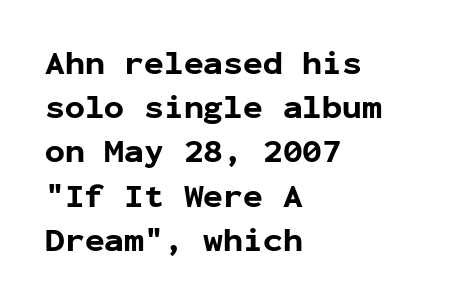
{"serif": "no", "italic": "no", "bold": "yes", "weight": "bold", "width": "normal", "stroke_contrast": "low", "x_height": "medium", "monospaced": "yes", "underline": "no", "align": "left", "line_spacing": "normal", "line_spacing_ratio": 1.34, "letter_spacing": "normal", "letter_spacing_em": 0.0, "glyph_px": 33}
